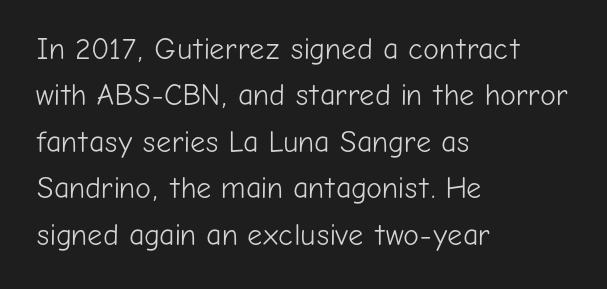
Each letter keeps its own natural width here, so spacing adapts to shape. The font family rendered here belongs to the sans-serif group. Each row of text sits above clean, open space. The face looks like a standard text weight, possibly lighter.
